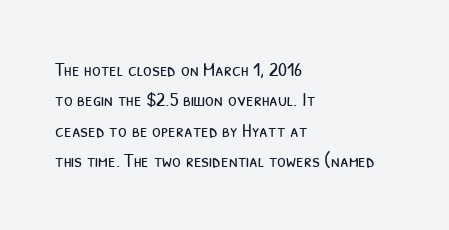
The image shows 20 px text type; set left-aligned, normal line spacing (1.52x), normal letter spacing, not underlined.
